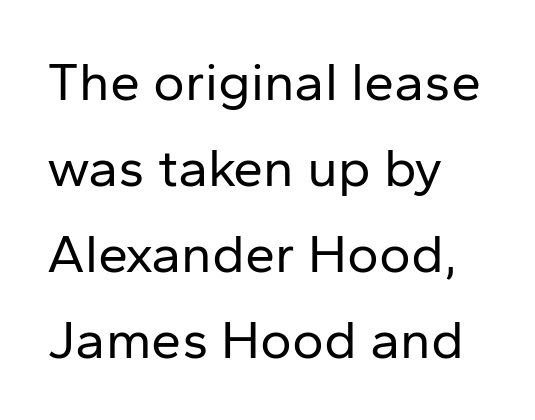
Q: Is the text bold? A: No.
Q: Is the text italic (slanted)? A: No, it is upright.
Q: Is the typeface a serif or a sans-serif typeface? A: Sans-serif.
Q: Is the text underlined? A: No.
Q: How is the paragraph aligned? A: Left-aligned.
Q: Is the spacing between letters normal or unusually wide? A: Normal.
Q: Is the spacing between lines tight, normal or loose? A: Normal.
Q: Width (condensed, normal, or wide)? A: Normal.
Q: Stroke contrast? A: Low.
Q: x-height? A: Medium.
Q: Monospaced? A: No.
